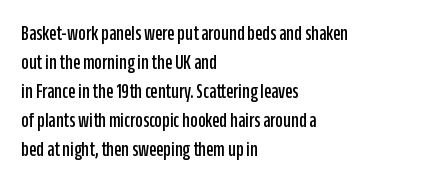
The image shows 21 px text type, upright; set left-aligned, normal line spacing (1.38x), normal letter spacing, not underlined.
